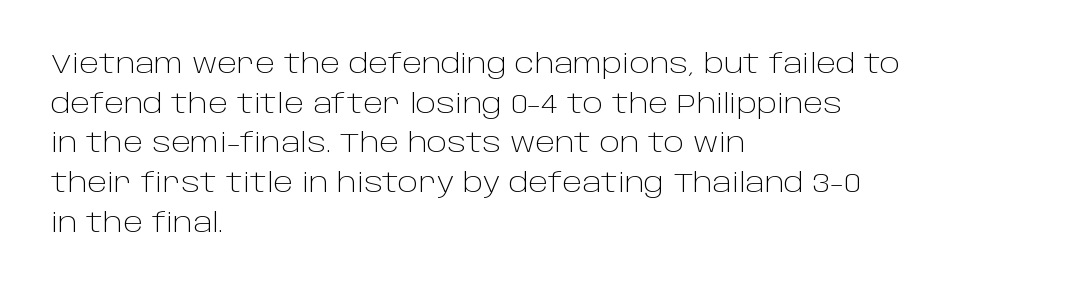
Q: Is the text bold? A: No.
Q: Is the text italic (slanted)? A: No, it is upright.
Q: Is the text underlined? A: No.
Q: How is the paragraph aligned? A: Left-aligned.
Q: Is the spacing between letters normal or unusually wide? A: Normal.
Q: Is the spacing between lines tight, normal or loose? A: Normal.
